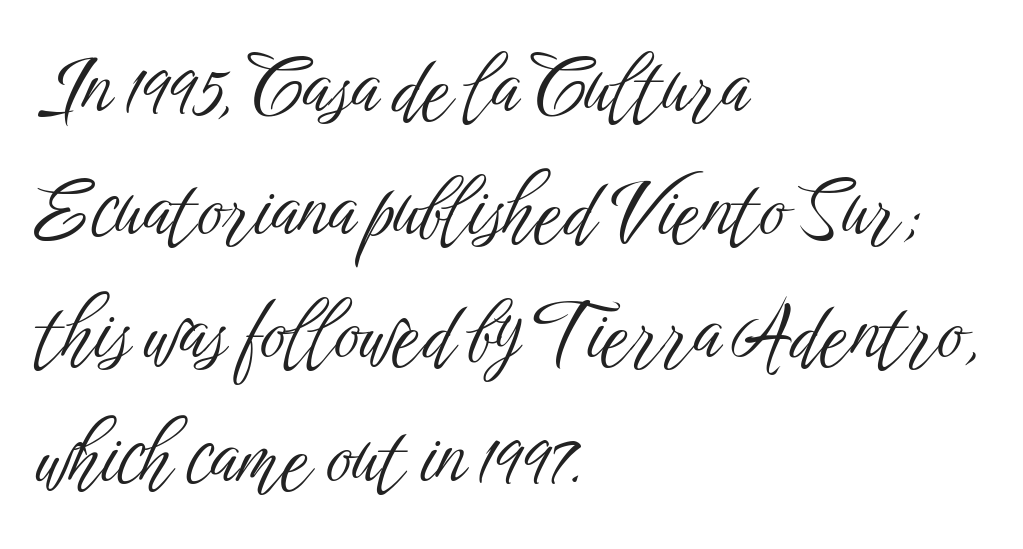
If you measured baseline to baseline, you'd find a middling distance. Characters follow at the spacing the type designer built in. Bold? No — there's no thickening of the strokes. This sample uses a sans-serif face. This sample has the flowing, uneven cadence of proportional lettering.
